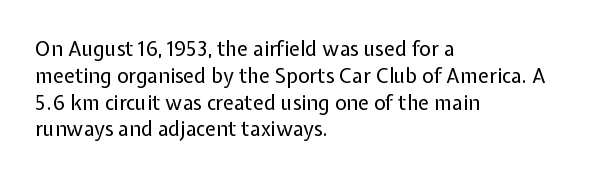
Q: Is the text bold? A: No.
Q: Is the text italic (slanted)? A: No, it is upright.
Q: Is the text underlined? A: No.
Q: How is the paragraph aligned? A: Left-aligned.
Q: Is the spacing between letters normal or unusually wide? A: Normal.
Q: Is the spacing between lines tight, normal or loose? A: Normal.
